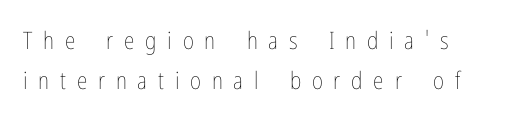
Q: Is the text bold? A: No.
Q: Is the text italic (slanted)? A: No, it is upright.
Q: Is the text underlined? A: No.
Q: How is the paragraph aligned? A: Left-aligned.
Q: Is the spacing between letters normal or unusually wide? A: Unusually wide.
Q: Is the spacing between lines tight, normal or loose? A: Normal.
